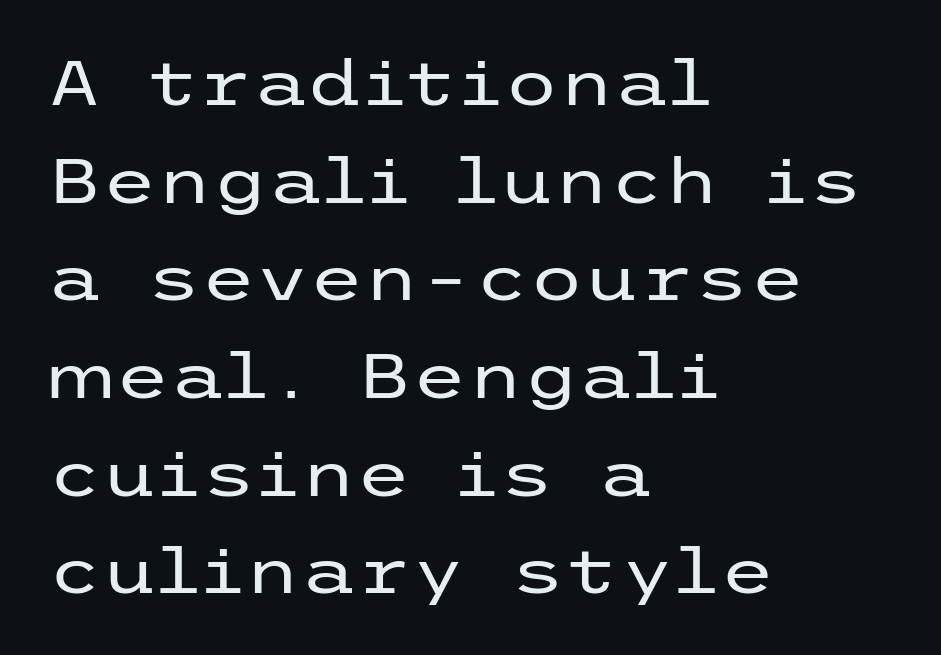
The image shows 63 px regular-weight, wide sans-serif type, upright; set left-aligned, normal line spacing (1.55x), normal letter spacing, not underlined; low stroke contrast and a medium x-height.
